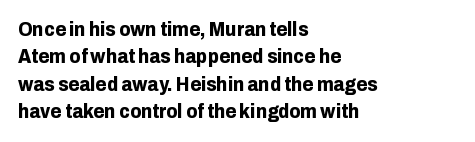
Q: Is the text bold? A: Yes.
Q: Is the text italic (slanted)? A: No, it is upright.
Q: Is the text underlined? A: No.
Q: How is the paragraph aligned? A: Left-aligned.
Q: Is the spacing between letters normal or unusually wide? A: Normal.
Q: Is the spacing between lines tight, normal or loose? A: Normal.
